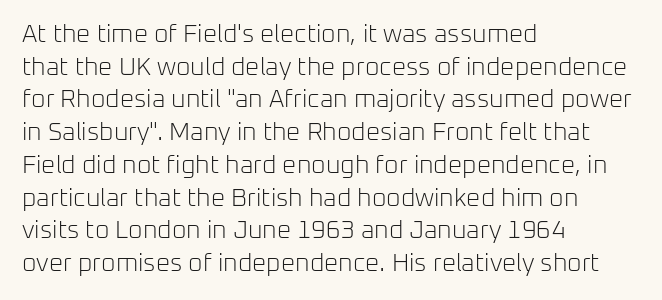
What's the leading like? Ordinary, nothing unusual. The passage shown has conventional tracking throughout. The typography opts for an upright posture over an oblique one. The passage is arranged the way most books set body copy — flush left.
